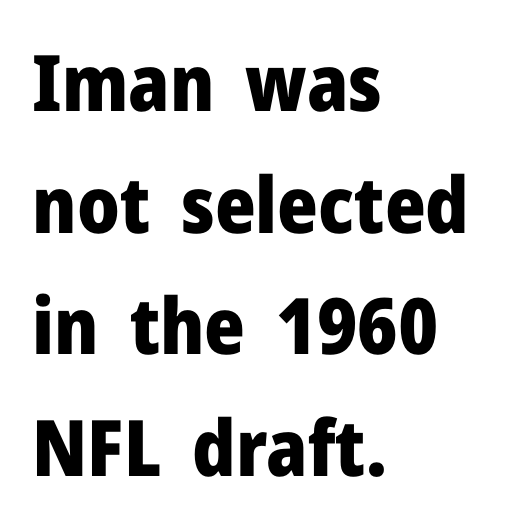
{"serif": "no", "italic": "no", "bold": "yes", "weight": "heavy", "width": "normal", "stroke_contrast": "low", "x_height": "medium", "monospaced": "no", "underline": "no", "align": "left", "line_spacing": "normal", "line_spacing_ratio": 1.56, "letter_spacing": "normal", "letter_spacing_em": 0.0, "glyph_px": 78}
